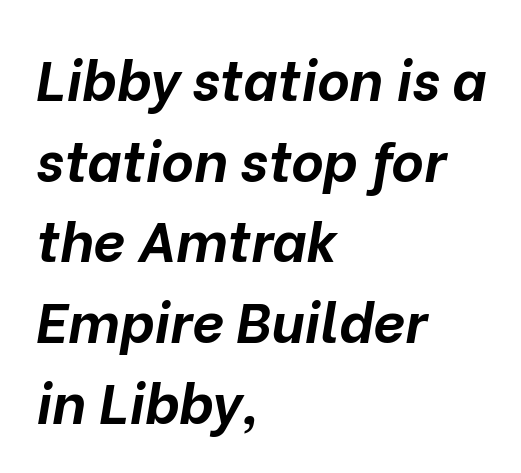
The image shows 56 px bold type, italic (leaning right); set left-aligned, normal line spacing (1.44x), normal letter spacing, not underlined; low stroke contrast and a medium x-height.
